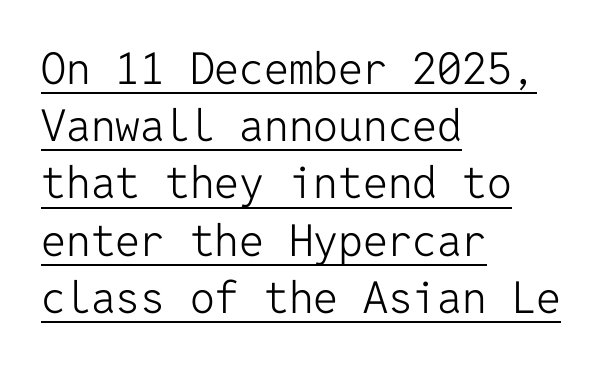
The lettering holds an erect, upright posture throughout. Evenly set lines give the paragraph a standard silhouette. The rendering keeps characters at their native spacing. No feet cap the strokes, marking this as sans-serif type. A light-to-regular cut is what we see here.
